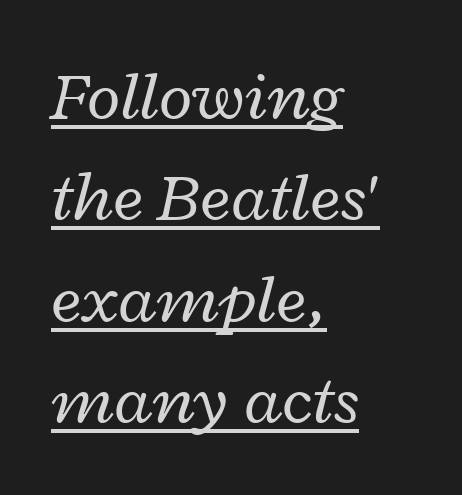
{"italic": "yes", "lean": "right", "slant_degrees": 12, "bold": "no", "weight": "regular", "width": "wide", "stroke_contrast": "low", "x_height": "medium", "monospaced": "no", "underline": "yes", "align": "left", "line_spacing": "normal", "line_spacing_ratio": 1.47, "letter_spacing": "normal", "letter_spacing_em": 0.0, "glyph_px": 69}
